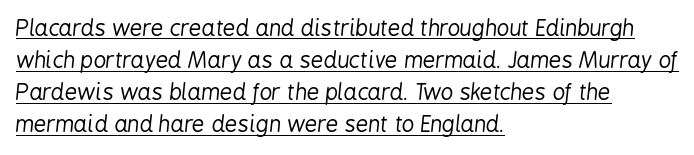
The space between consecutive lines is moderate. Summary of weight: not heavy and not bold. Tracking here is standard; glyphs follow each other at the usual distance. The rendering applies a slant to the glyphs. Line beginnings align vertically; line endings do not. Check the space under the baseline: a stroke is drawn there.
